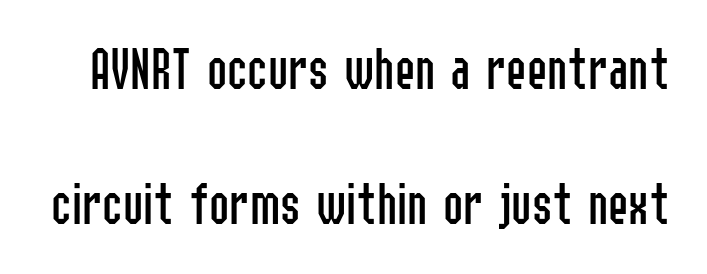
The image shows 61 px regular-weight, condensed sans-serif type, upright; set loose line spacing (2.22x), normal letter spacing, not underlined; low stroke contrast and a medium x-height.
